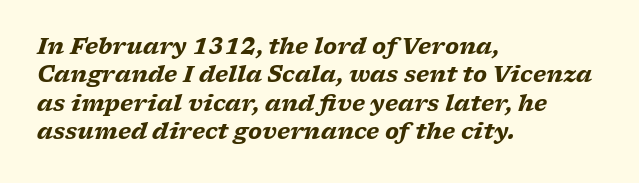
The image shows 22 px bold type, italic (leaning right); set left-aligned, normal line spacing (1.29x), normal letter spacing, not underlined.
